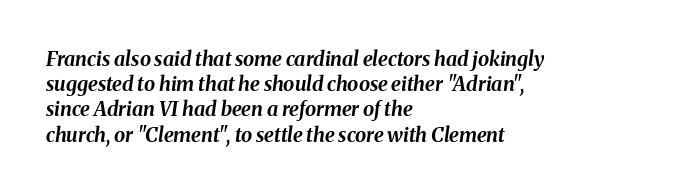
Q: Is the text bold? A: Yes.
Q: Is the text italic (slanted)? A: Yes, it leans right by about 8 degrees.
Q: Is the text underlined? A: No.
Q: How is the paragraph aligned? A: Left-aligned.
Q: Is the spacing between letters normal or unusually wide? A: Normal.
Q: Is the spacing between lines tight, normal or loose? A: Normal.
